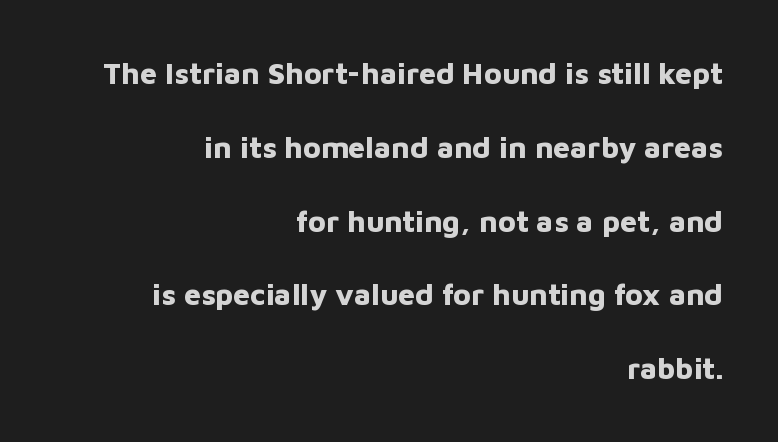
{"serif": "no", "italic": "no", "bold": "yes", "weight": "bold", "width": "normal", "stroke_contrast": "low", "x_height": "medium", "monospaced": "no", "underline": "no", "align": "right", "line_spacing": "loose", "line_spacing_ratio": 2.46, "letter_spacing": "normal", "letter_spacing_em": 0.0, "glyph_px": 30}
